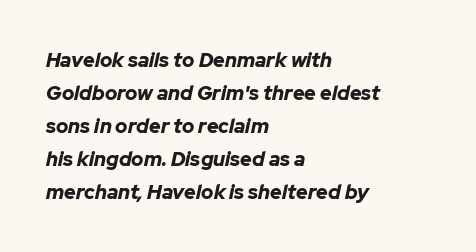
Is the type slanted? Yes — the strokes lean at a clear angle. Underlining? Definitely not there. Weight check: bold — yes, fully. Leading: standard. The ragged edge is on the right, which tells us the setting is flush left. You could call the tracking neutral — neither tight nor loose.
